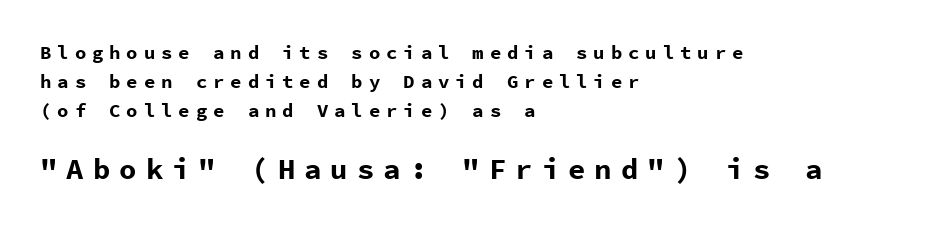
The image shows 29 px bold sans-serif type, upright, monospaced; set left-aligned, normal line spacing (1.52x), unusually wide letter spacing (+0.31 em), not underlined; the second (bottom) block is 1.53x larger; low stroke contrast and a medium x-height.
